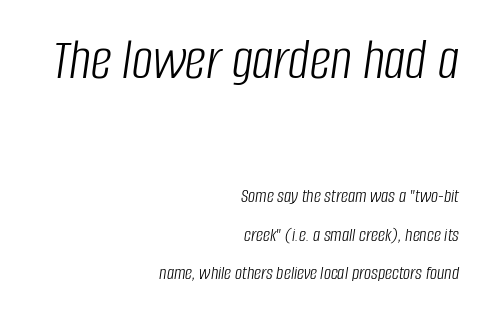
Q: Is the text bold? A: No.
Q: Is the text italic (slanted)? A: Yes, it leans right by about 8 degrees.
Q: Is the text underlined? A: No.
Q: How is the paragraph aligned? A: Right-aligned.
Q: Is the spacing between letters normal or unusually wide? A: Normal.
Q: Is the spacing between lines tight, normal or loose? A: Loose.
Q: Which block of text is set in a larger size, the first (top) or the second (bottom)? A: The first (top) one.
Q: Width (condensed, normal, or wide)? A: Condensed.
Q: Stroke contrast? A: Low.
Q: x-height? A: Large.
Q: Monospaced? A: No.
